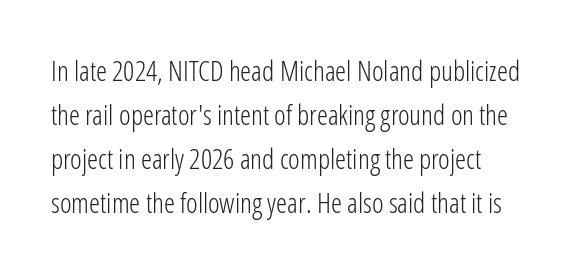
{"serif": "no", "italic": "no", "bold": "no", "weight": "light", "width": "condensed", "stroke_contrast": "low", "x_height": "medium", "monospaced": "no", "underline": "no", "line_spacing": "normal", "line_spacing_ratio": 1.57, "letter_spacing": "normal", "letter_spacing_em": 0.0, "glyph_px": 28}
